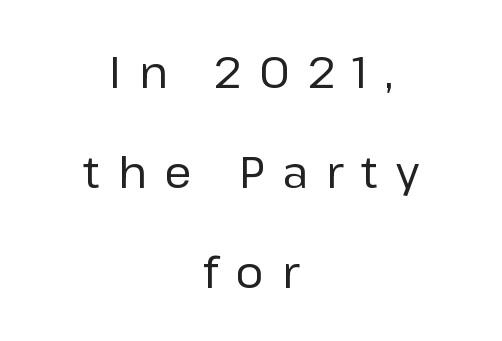
{"serif": "no", "italic": "no", "bold": "no", "weight": "regular", "width": "normal", "stroke_contrast": "low", "x_height": "medium", "monospaced": "no", "underline": "no", "align": "center", "line_spacing": "loose", "line_spacing_ratio": 2.27, "letter_spacing": "wide", "letter_spacing_em": 0.41, "glyph_px": 44}
